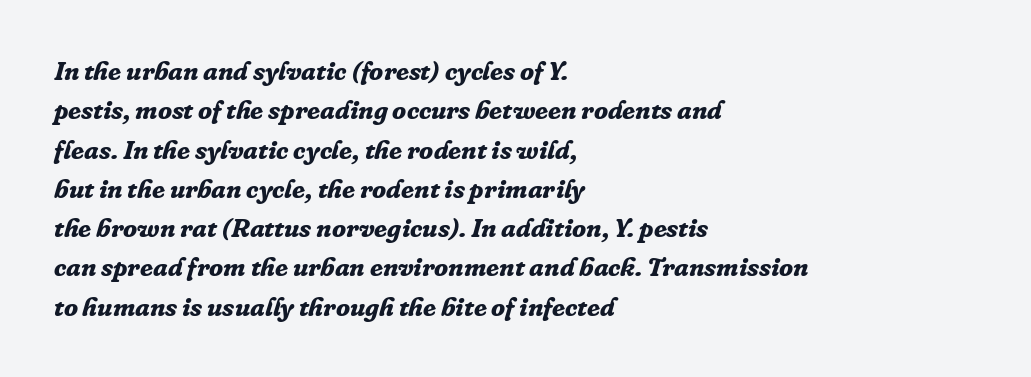
Q: Is the text bold? A: Yes.
Q: Is the text italic (slanted)? A: Yes, it leans right by about 16 degrees.
Q: Is the text underlined? A: No.
Q: How is the paragraph aligned? A: Left-aligned.
Q: Is the spacing between letters normal or unusually wide? A: Normal.
Q: Is the spacing between lines tight, normal or loose? A: Normal.
